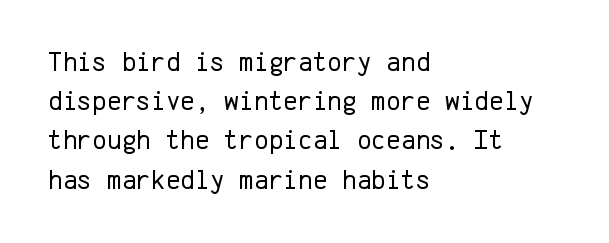
{"serif": "no", "italic": "no", "bold": "no", "weight": "regular", "width": "normal", "stroke_contrast": "low", "x_height": "medium", "monospaced": "yes", "underline": "no", "align": "left", "line_spacing": "normal", "line_spacing_ratio": 1.4, "letter_spacing": "normal", "letter_spacing_em": 0.0, "glyph_px": 28}
